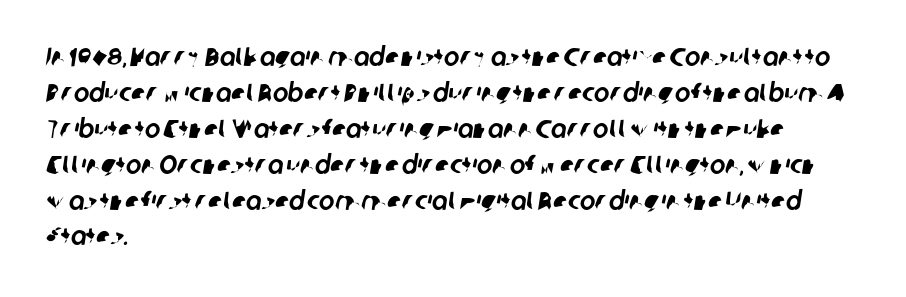
{"underline": "no", "align": "left", "line_spacing": "normal", "line_spacing_ratio": 1.38, "letter_spacing": "normal", "letter_spacing_em": 0.0, "glyph_px": 26}
